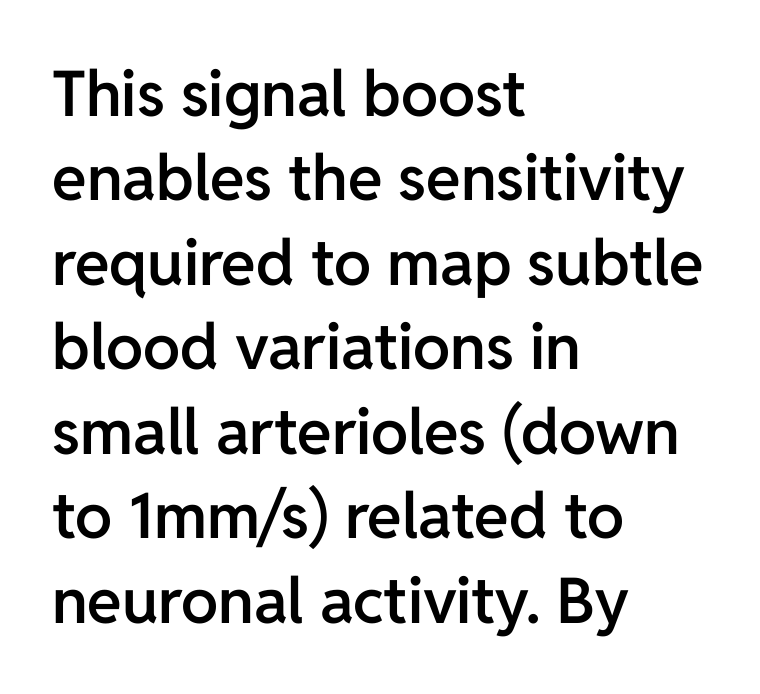
{"serif": "no", "italic": "no", "bold": "semi", "weight": "semibold", "width": "normal", "stroke_contrast": "low", "x_height": "medium", "monospaced": "no", "underline": "no", "align": "left", "line_spacing": "normal", "line_spacing_ratio": 1.34, "letter_spacing": "normal", "letter_spacing_em": 0.0, "glyph_px": 63}
